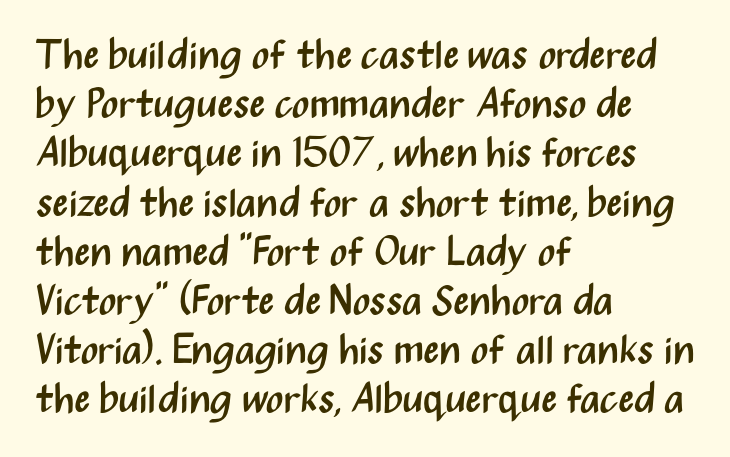
{"serif": "no", "italic": "no", "bold": "no", "weight": "regular", "width": "condensed", "stroke_contrast": "medium", "x_height": "medium", "monospaced": "no", "underline": "no", "align": "left", "line_spacing_ratio": 1.2, "letter_spacing": "normal", "letter_spacing_em": 0.0, "glyph_px": 41}
